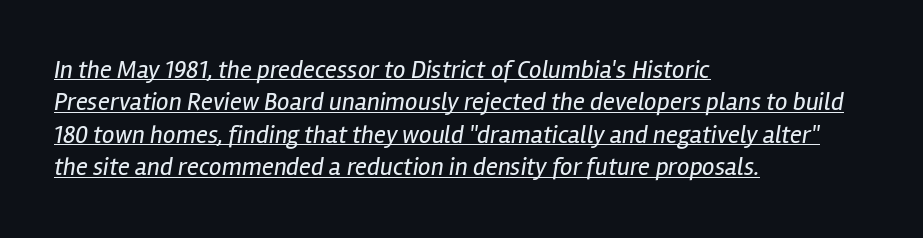
{"italic": "yes", "lean": "right", "slant_degrees": 12, "bold": "no", "underline": "yes", "align": "left", "line_spacing": "normal", "line_spacing_ratio": 1.3, "letter_spacing": "normal", "letter_spacing_em": 0.0, "glyph_px": 25}
